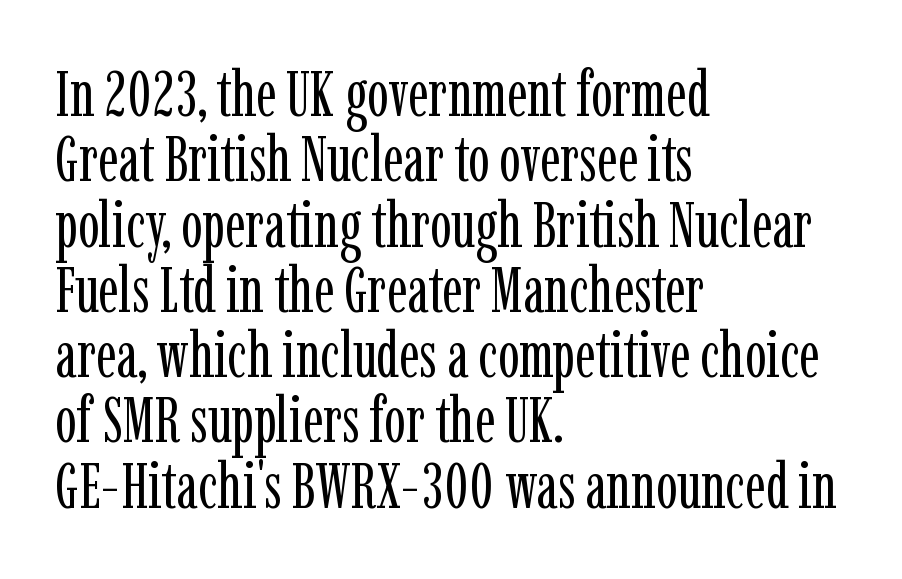
The rendering anchors every line to the left-hand side. A typesetter would call this proportional, since set widths differ per character. The line texture is even and compact thanks to regular tracking. A light-to-regular cut is what we see here. Do the letters lean? They stand straight. The string is rendered with underlining switched off.
